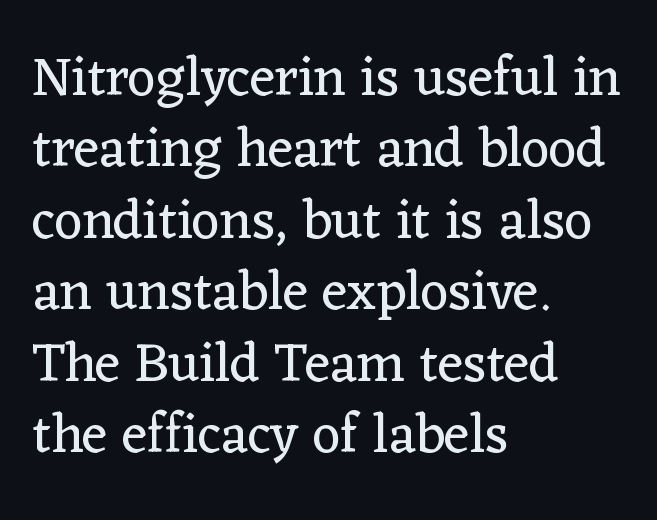
Q: Is the text bold? A: No.
Q: Is the text italic (slanted)? A: No, it is upright.
Q: Is the typeface a serif or a sans-serif typeface? A: Serif.
Q: Is the text underlined? A: No.
Q: How is the paragraph aligned? A: Left-aligned.
Q: Is the spacing between letters normal or unusually wide? A: Normal.
Q: Is the spacing between lines tight, normal or loose? A: Normal.
Q: Width (condensed, normal, or wide)? A: Normal.
Q: Stroke contrast? A: Low.
Q: x-height? A: Medium.
Q: Monospaced? A: No.
